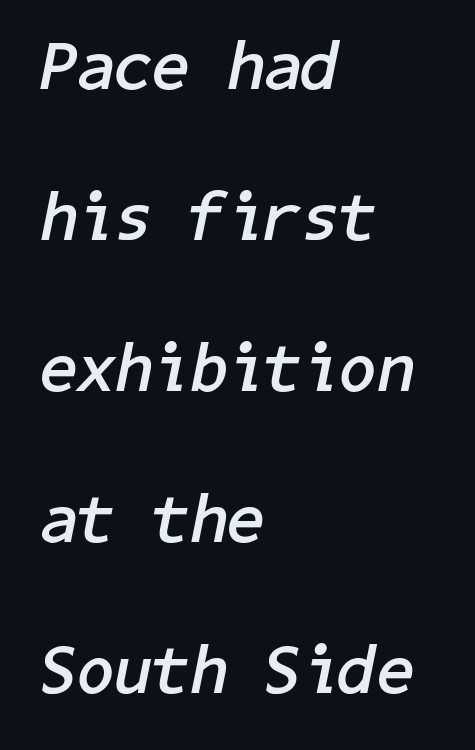
Compared with a centered layout, this one pins lines to the left instead. Letter spacing: default. This block would shrink considerably if given ordinary leading; it's expanded now. The passage shown is not underscored anywhere. Students, this is bold: see how much ink each stroke carries. Slanted lettering throughout.
